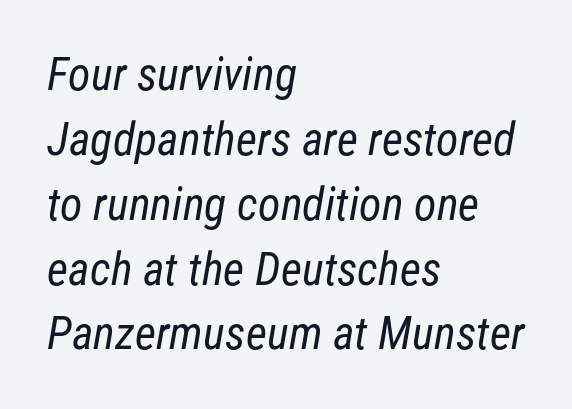
Only glyphs here, with clear space below each row. The typesetter chose a ragged-right arrangement here. Leading matches the norm, producing a regular column. Classification — sans serif.
